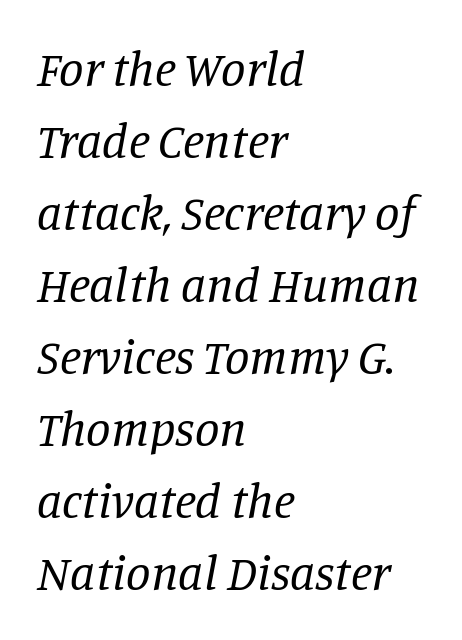
{"serif": "yes", "italic": "yes", "lean": "right", "slant_degrees": 11, "bold": "no", "weight": "regular", "width": "normal", "stroke_contrast": "low", "x_height": "large", "monospaced": "no", "underline": "no", "align": "left", "line_spacing": "normal", "line_spacing_ratio": 1.47, "letter_spacing": "normal", "letter_spacing_em": 0.0, "glyph_px": 49}
